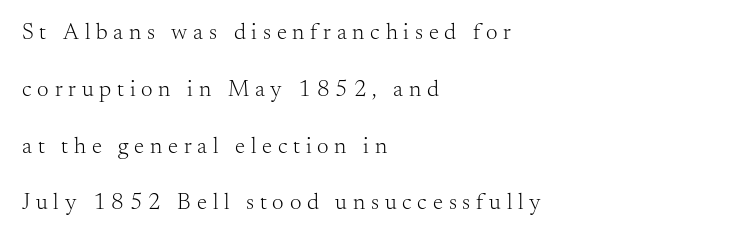
{"italic": "no", "bold": "no", "underline": "no", "align": "left", "line_spacing": "loose", "line_spacing_ratio": 2.47, "letter_spacing": "wide", "letter_spacing_em": 0.25, "glyph_px": 23}
